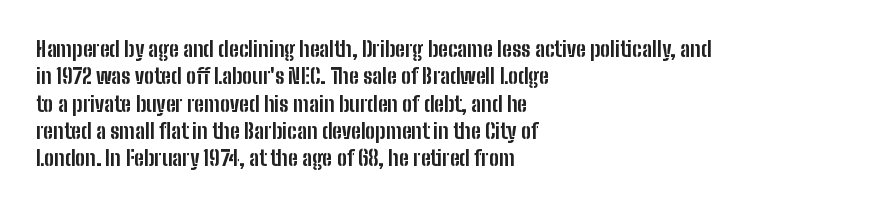
Q: Is the text bold? A: Yes.
Q: Is the text italic (slanted)? A: No, it is upright.
Q: Is the text underlined? A: No.
Q: How is the paragraph aligned? A: Left-aligned.
Q: Is the spacing between letters normal or unusually wide? A: Normal.
Q: Is the spacing between lines tight, normal or loose? A: Normal.
